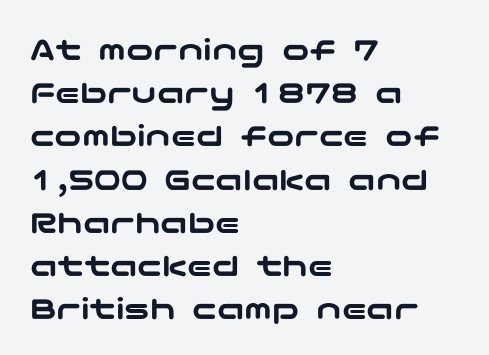
Q: Is the text italic (slanted)? A: No, it is upright.
Q: Is the typeface a serif or a sans-serif typeface? A: Sans-serif.
Q: Is the text underlined? A: No.
Q: How is the paragraph aligned? A: Left-aligned.
Q: Is the spacing between letters normal or unusually wide? A: Normal.
Q: Is the spacing between lines tight, normal or loose? A: Normal.
Q: Width (condensed, normal, or wide)? A: Wide.
Q: Stroke contrast? A: Low.
Q: x-height? A: Medium.
